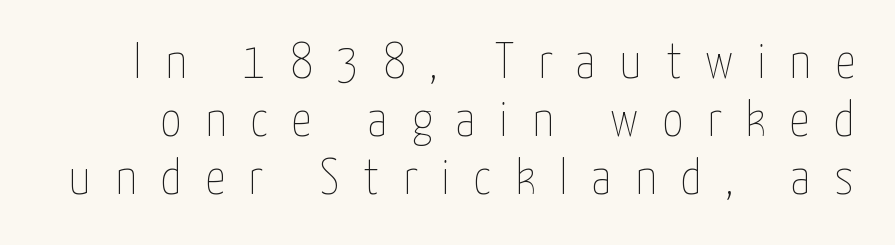
Q: Is the text bold? A: No.
Q: Is the text italic (slanted)? A: No, it is upright.
Q: Is the text underlined? A: No.
Q: Is the spacing between letters normal or unusually wide? A: Unusually wide.
Q: Width (condensed, normal, or wide)? A: Condensed.
Q: Stroke contrast? A: Low.
Q: x-height? A: Medium.
Q: Monospaced? A: No.
